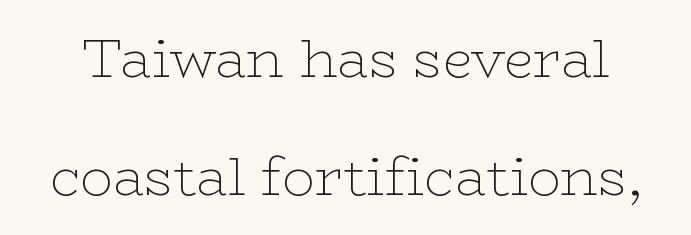
The image shows 54 px thin, wide serif type, upright; set loose line spacing (2.19x), normal letter spacing, not underlined; low stroke contrast and a medium x-height.
